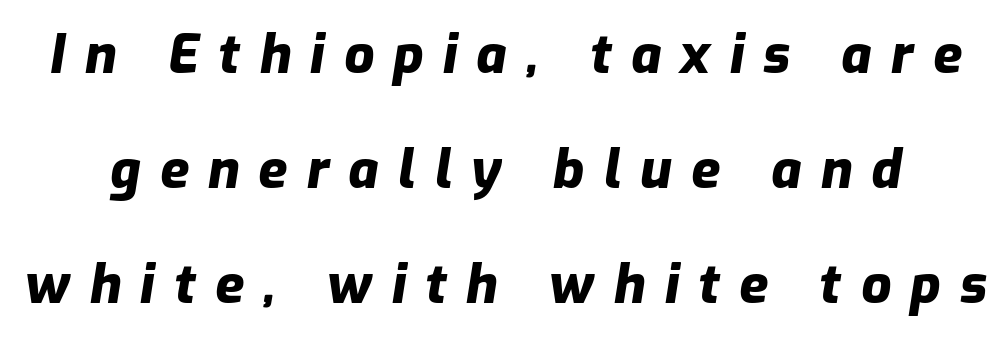
Q: Is the text bold? A: Yes.
Q: Is the text italic (slanted)? A: Yes, it leans right by about 9 degrees.
Q: Is the text underlined? A: No.
Q: Is the spacing between letters normal or unusually wide? A: Unusually wide.
Q: Is the spacing between lines tight, normal or loose? A: Loose.
Q: Width (condensed, normal, or wide)? A: Normal.
Q: Stroke contrast? A: Low.
Q: x-height? A: Medium.
Q: Monospaced? A: No.
